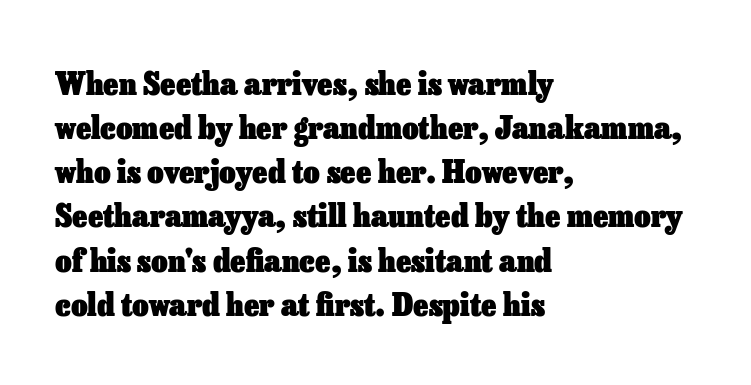
Q: Is the text bold? A: Yes.
Q: Is the text italic (slanted)? A: No, it is upright.
Q: Is the text underlined? A: No.
Q: How is the paragraph aligned? A: Left-aligned.
Q: Is the spacing between letters normal or unusually wide? A: Normal.
Q: Is the spacing between lines tight, normal or loose? A: Normal.
Q: Width (condensed, normal, or wide)? A: Normal.
Q: Stroke contrast? A: Low.
Q: x-height? A: Medium.
Q: Monospaced? A: No.
